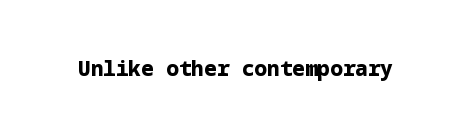
{"italic": "no", "bold": "yes", "underline": "no", "letter_spacing": "normal", "letter_spacing_em": 0.0, "glyph_px": 21}
